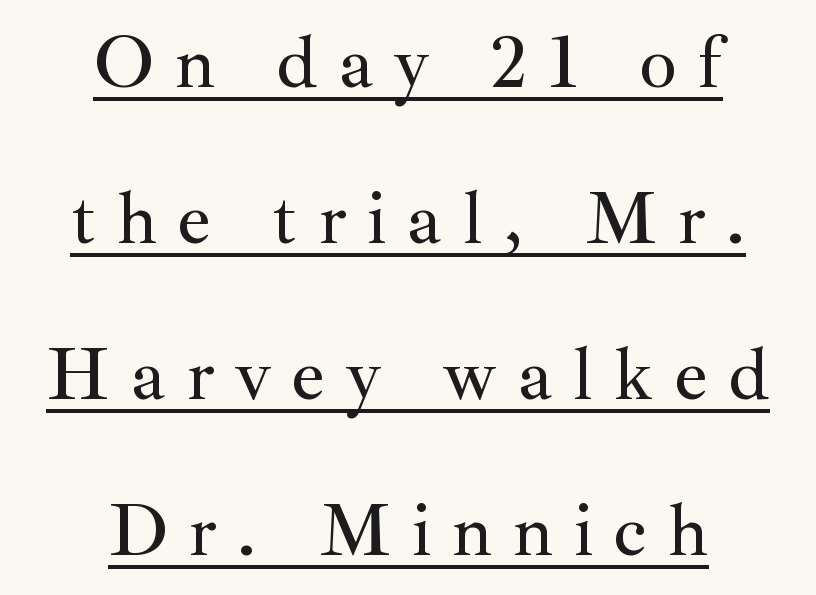
Q: Is the text italic (slanted)? A: No, it is upright.
Q: Is the typeface a serif or a sans-serif typeface? A: Serif.
Q: Is the text underlined? A: Yes.
Q: How is the paragraph aligned? A: Centered.
Q: Is the spacing between letters normal or unusually wide? A: Unusually wide.
Q: Is the spacing between lines tight, normal or loose? A: Loose.
Q: Width (condensed, normal, or wide)? A: Normal.
Q: Stroke contrast? A: Medium.
Q: x-height? A: Small.
Q: Monospaced? A: No.
